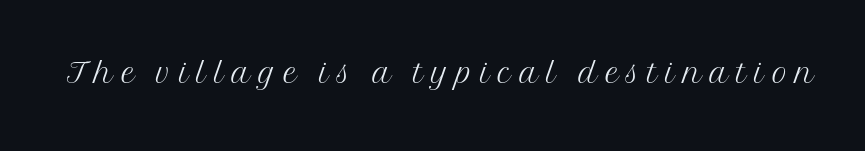
{"serif": "yes", "bold": "no", "weight": "light", "width": "normal", "stroke_contrast": "medium", "x_height": "medium", "monospaced": "no", "underline": "no", "glyph_px": 42}
